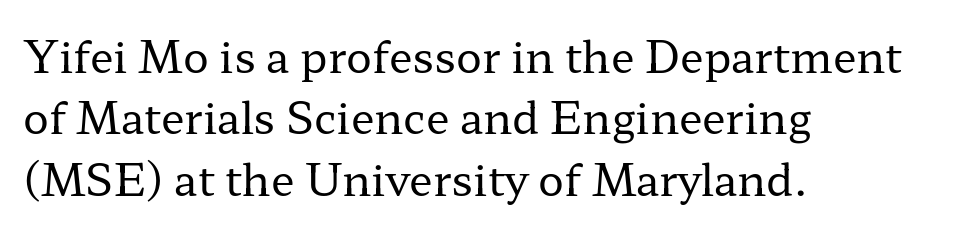
Each word holds together tightly as a unit, with standard inter-letter gaps. Tall strokes in this sample are plumb rather than angled. Lines of text with bare space underneath. Character widths vary here, with narrow letters taking less room than wide ones. Caption: multi-line text, flush left, ragged right.
